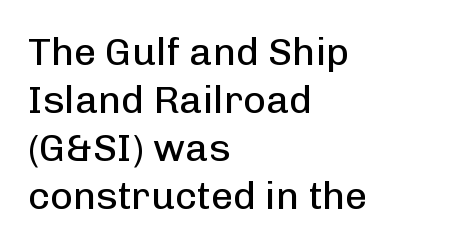
{"serif": "no", "italic": "no", "bold": "no", "weight": "regular", "width": "normal", "stroke_contrast": "low", "x_height": "medium", "monospaced": "no", "underline": "no", "align": "left", "line_spacing_ratio": 1.23, "letter_spacing": "normal", "letter_spacing_em": 0.0, "glyph_px": 39}
